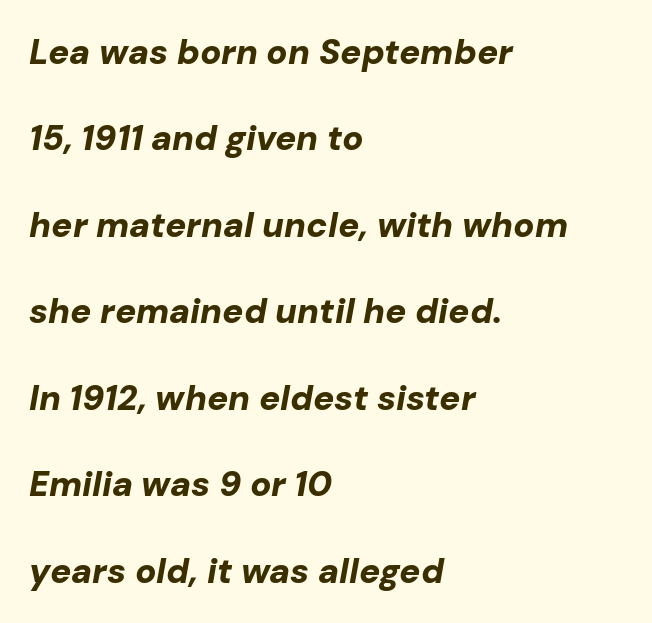
These lines were composed using italics. Nobody touched the tracking dial on this one. The area under the type is left untouched. Typographic density is high because the face is bold. Each letter keeps its own natural width here, so spacing adapts to shape.
